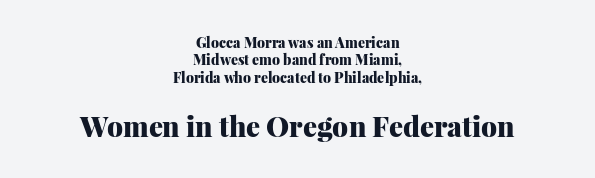
This sample is center-justified, so both line endings float freely. Nobody touched the tracking dial on this one. Note the varied advance widths — an 'i' is clearly narrower than an 'm'. This sample uses a serif face.
